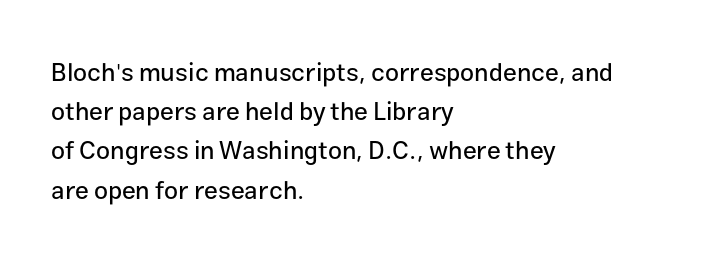
{"italic": "no", "underline": "no", "align": "left", "line_spacing": "normal", "line_spacing_ratio": 1.57, "letter_spacing": "normal", "letter_spacing_em": 0.0, "glyph_px": 25}
